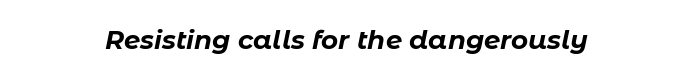
The letters are slanted; this is an italic face. No word sits above an underline. The horizontal fit of the characters is conventional and even. Strokes here are thick enough to call this a true bold. Horizontal alignment here is central, giving a formal, balanced look.
